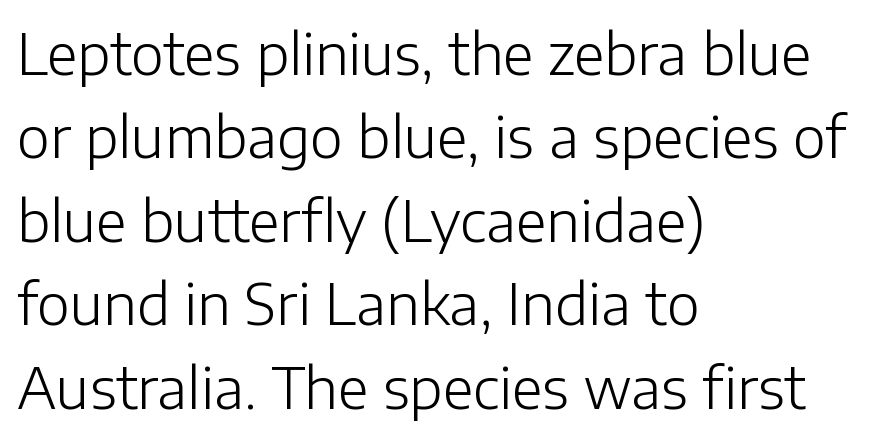
The image shows 56 px light sans-serif type, upright; set left-aligned, normal line spacing (1.49x), normal letter spacing, not underlined; low stroke contrast and a medium x-height.
